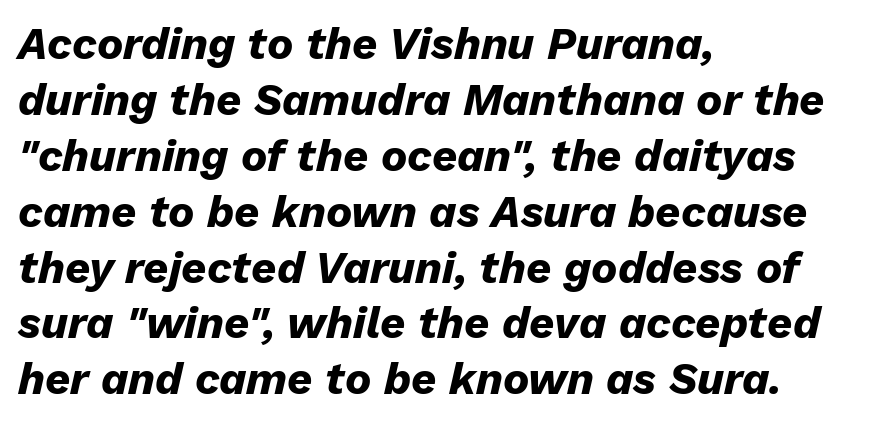
Q: Is the text bold? A: Yes.
Q: Is the text italic (slanted)? A: Yes, it leans right by about 13 degrees.
Q: Is the text underlined? A: No.
Q: How is the paragraph aligned? A: Left-aligned.
Q: Is the spacing between letters normal or unusually wide? A: Normal.
Q: Is the spacing between lines tight, normal or loose? A: Normal.
Q: Width (condensed, normal, or wide)? A: Normal.
Q: Stroke contrast? A: Low.
Q: x-height? A: Medium.
Q: Monospaced? A: No.
